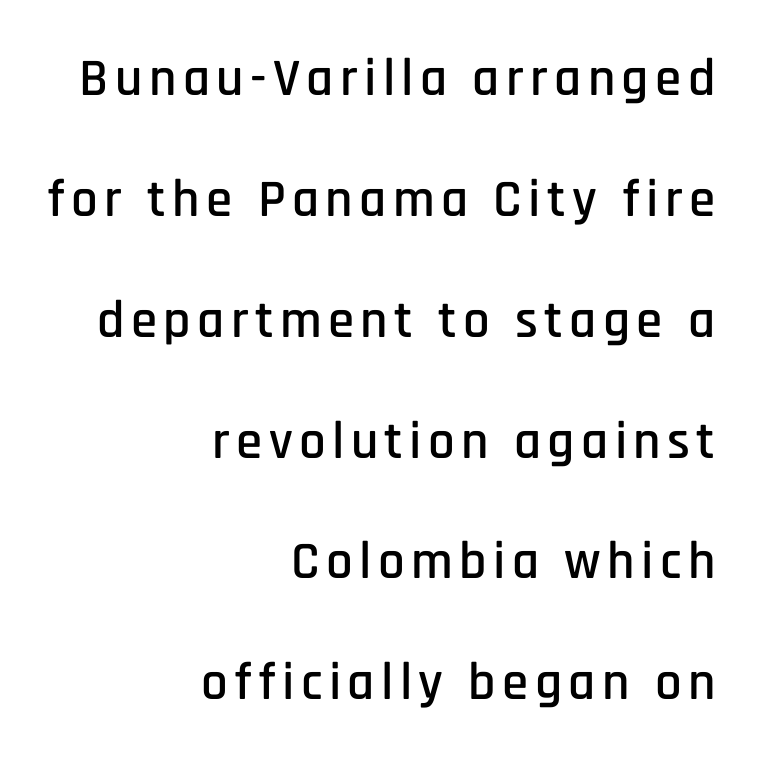
{"serif": "no", "italic": "no", "width": "condensed", "stroke_contrast": "low", "x_height": "large", "monospaced": "no", "underline": "no", "align": "right", "line_spacing": "loose", "line_spacing_ratio": 2.28, "glyph_px": 53}
